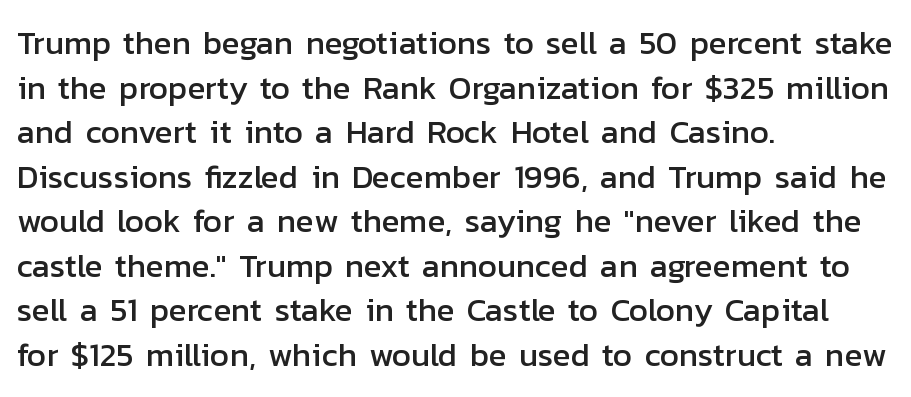
Descenders are the only things crossing below the line. These lines sit exactly where default settings would place them. Check where the strokes stop: nothing finishes them off — pure sans. Reading down the block, your eye returns to a fixed left position each line. This is roman type, the default non-slanted kind. Caption: standard tracking, unaltered.
